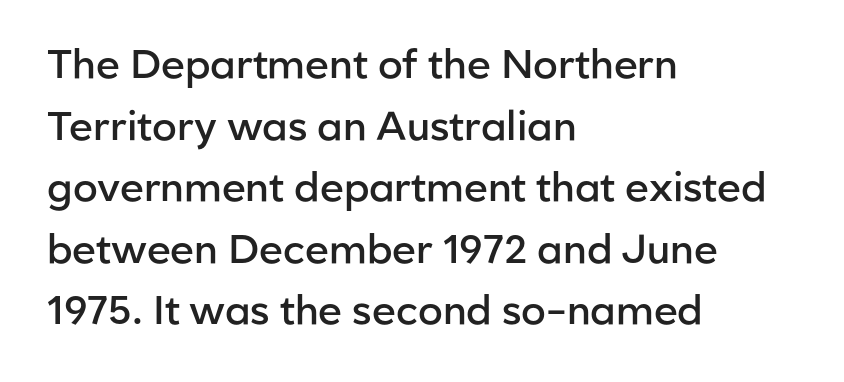
{"serif": "no", "italic": "no", "bold": "semi", "weight": "semibold", "width": "normal", "stroke_contrast": "low", "x_height": "medium", "monospaced": "no", "underline": "no", "align": "left", "line_spacing": "normal", "line_spacing_ratio": 1.54, "letter_spacing": "normal", "letter_spacing_em": 0.0, "glyph_px": 40}
